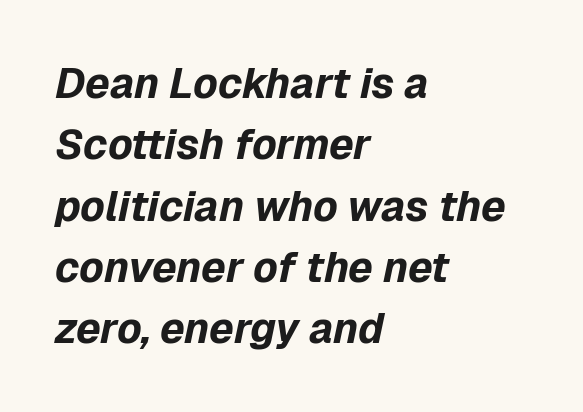
The image shows 42 px bold type, italic (leaning right); set left-aligned, normal line spacing (1.46x), normal letter spacing, not underlined; low stroke contrast and a medium x-height.
